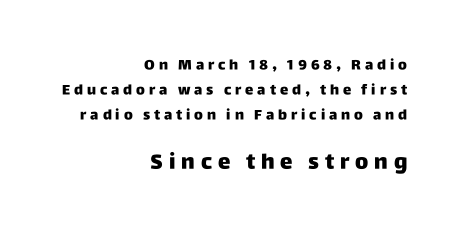
Rule under the text: the space is simply empty. Top chunk: small. Bottom chunk: large. Weight check: bold — yes, fully. Every character sits straight up, as roman type does. If you drew a ruler down the right edge, every line would touch it. This sample uses expanded letter spacing, leaving extra air between glyphs.
